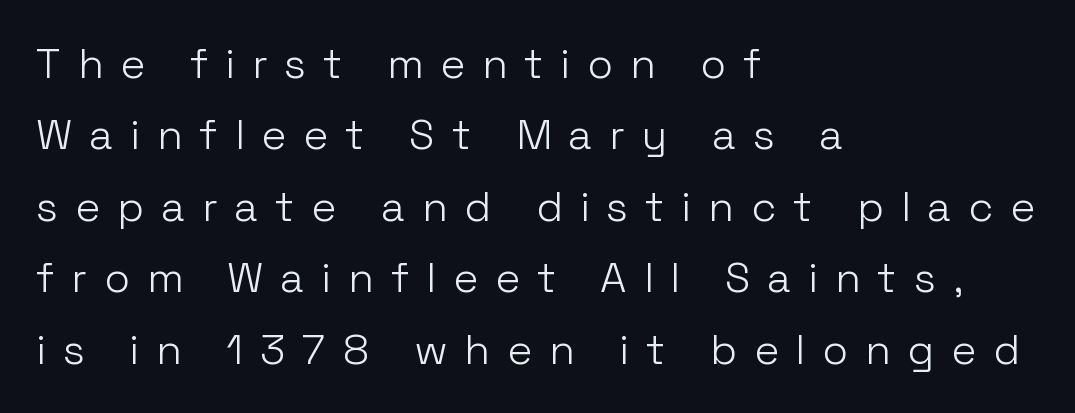
The image shows 42 px light sans-serif type, upright; set left-aligned, normal line spacing (1.7x), unusually wide letter spacing (+0.4 em), not underlined; low stroke contrast and a medium x-height.
